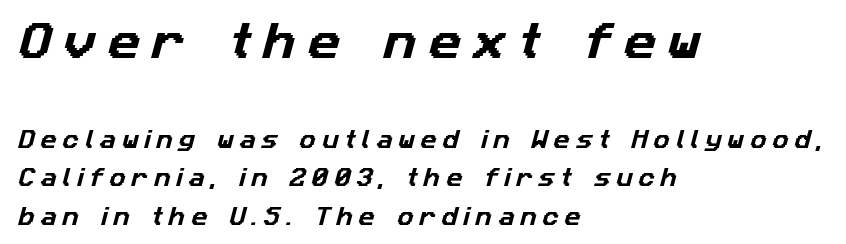
Q: Is the typeface a serif or a sans-serif typeface? A: Sans-serif.
Q: Is the text underlined? A: No.
Q: How is the paragraph aligned? A: Left-aligned.
Q: Is the spacing between letters normal or unusually wide? A: Unusually wide.
Q: Is the spacing between lines tight, normal or loose? A: Loose.
Q: Which block of text is set in a larger size, the first (top) or the second (bottom)? A: The first (top) one.
Q: Width (condensed, normal, or wide)? A: Normal.
Q: Stroke contrast? A: Low.
Q: x-height? A: Medium.
Q: Monospaced? A: No.
